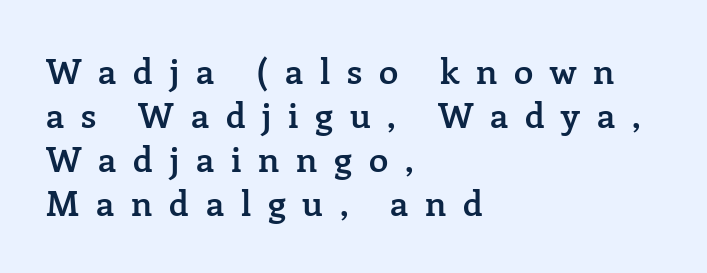
The image shows 35 px semibold serif type, upright; set left-aligned, normal line spacing (1.26x), unusually wide letter spacing (+0.48 em), not underlined; low stroke contrast and a medium x-height.
